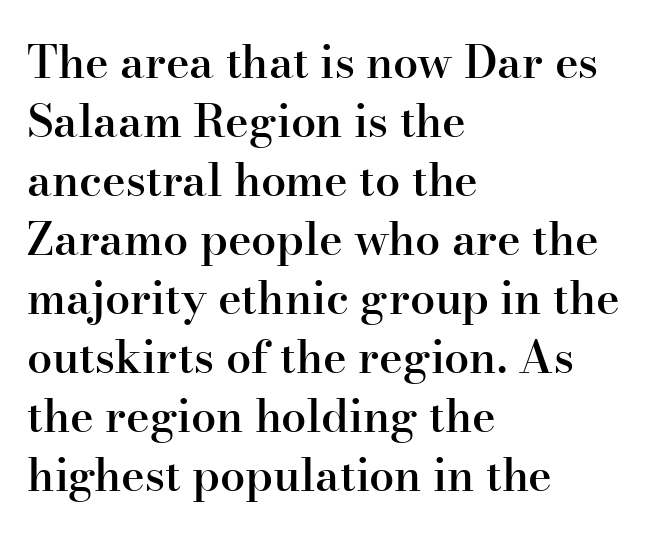
Q: Is the text bold? A: Semi-bold.
Q: Is the text italic (slanted)? A: No, it is upright.
Q: Is the typeface a serif or a sans-serif typeface? A: Serif.
Q: Is the text underlined? A: No.
Q: How is the paragraph aligned? A: Left-aligned.
Q: Is the spacing between letters normal or unusually wide? A: Normal.
Q: Is the spacing between lines tight, normal or loose? A: Normal.
Q: Width (condensed, normal, or wide)? A: Normal.
Q: Stroke contrast? A: High.
Q: x-height? A: Small.
Q: Monospaced? A: No.
